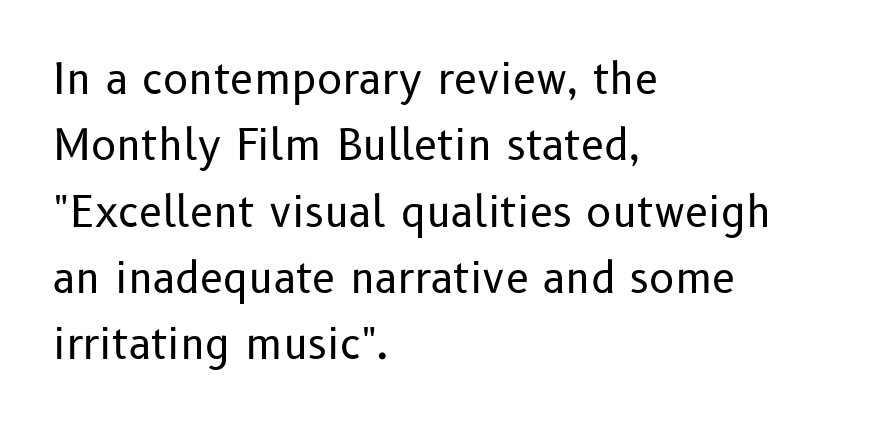
Does the leading feel generous? No, just average. The rendering uses natural spacing where letterforms have individual widths. These lines keep a tight, regular rhythm from letter to letter. The paragraph shown leans on its left margin. Weight class: somewhere from thin through regular.
